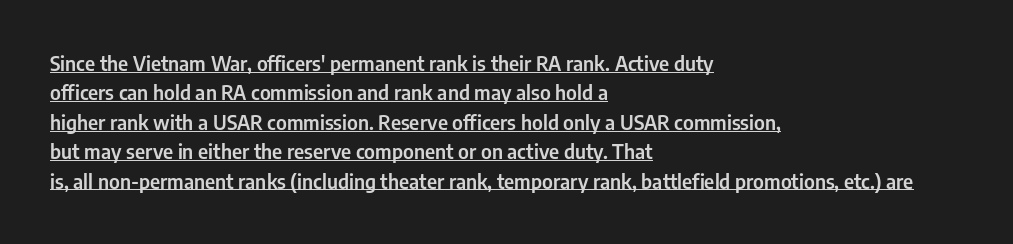
{"italic": "no", "underline": "yes", "align": "left", "line_spacing": "normal", "line_spacing_ratio": 1.47, "letter_spacing": "normal", "letter_spacing_em": 0.0, "glyph_px": 20}
